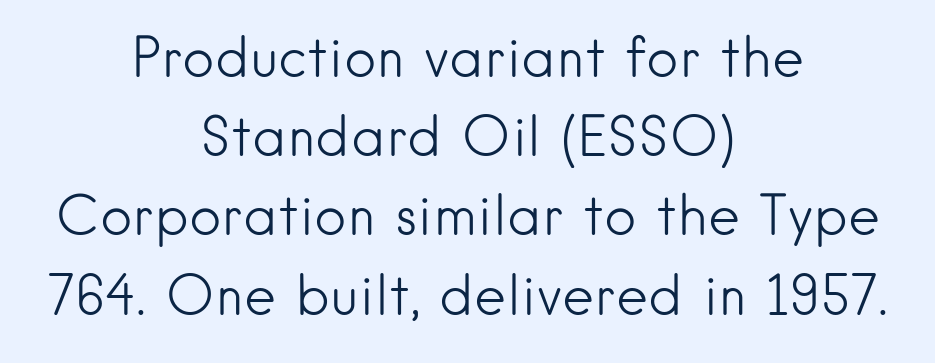
Anything drawn beneath the words? Only blank space. The cut favours lightness, reaching ordinary text weight at its darkest. Looks like regular typesetting: each glyph gets only the width it needs. Characters follow at the spacing the type designer built in. Vertical strokes here are truly vertical. Baseline-to-baseline distance is the conventional proportion of letter height.
